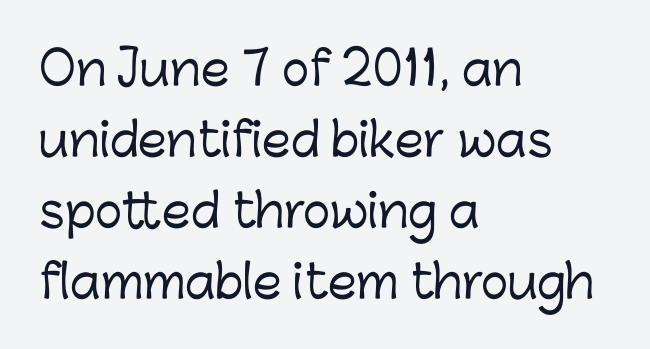
The image shows 46 px sans-serif type, upright; set left-aligned, normal line spacing (1.54x), normal letter spacing, not underlined; low stroke contrast and a medium x-height.
